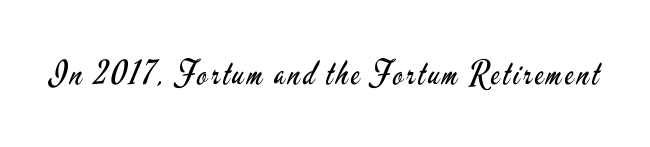
These lines are composed in type without serifs. Descenders hang freely into open space. The passage shown is not bold in any degree. The letters advance in unequal steps, a hallmark of proportional type.
